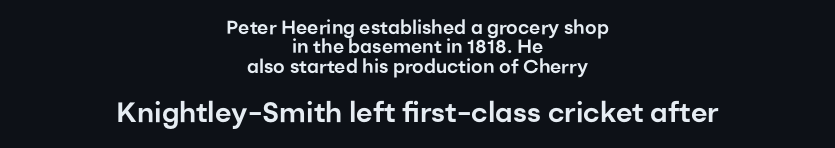
Default kerning and tracking; the words read as compact shapes. Each new line begins almost immediately beneath the previous one. The baseline area is clear. The typesetter chose a symmetrical, centered arrangement here.
